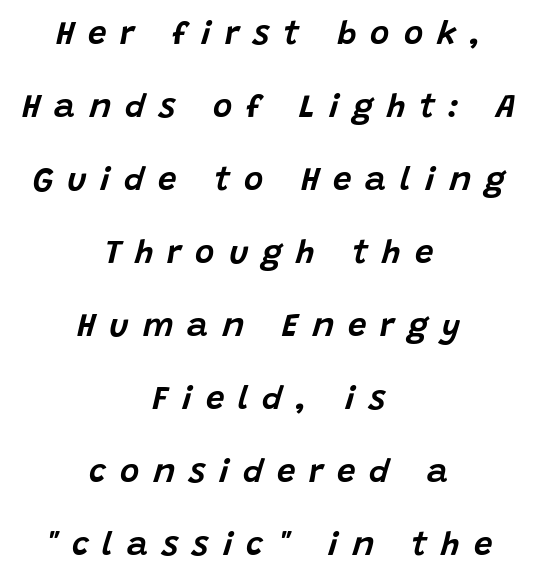
Each letter keeps its own natural width here, so spacing adapts to shape. The letterforms stand isolated, each surrounded by extra space. Descenders are the only things crossing below the line. The rendering positions every line midway between the sides. The lines are spread far apart with generous leading.
